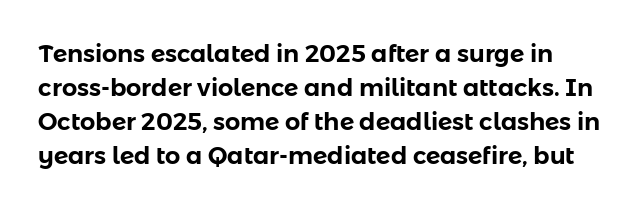
The image shows 24 px text type, upright; set normal line spacing (1.41x), normal letter spacing, not underlined.
